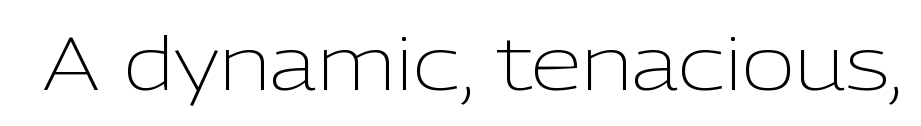
The strip under each line holds only bare page. A roman cut, with each character standing at attention. What stands out about the letter spacing? Nothing — it is the standard amount. Weight: regular or lighter.
